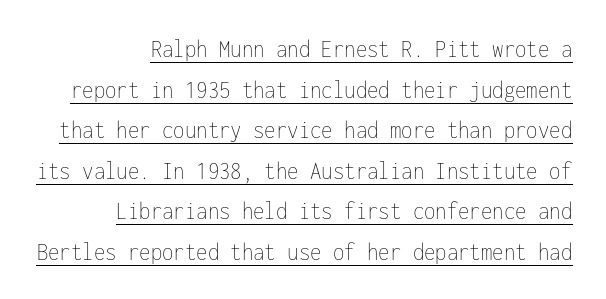
{"italic": "no", "bold": "no", "underline": "yes", "align": "right", "line_spacing": "normal", "line_spacing_ratio": 1.56, "letter_spacing": "normal", "letter_spacing_em": 0.0, "glyph_px": 26}
